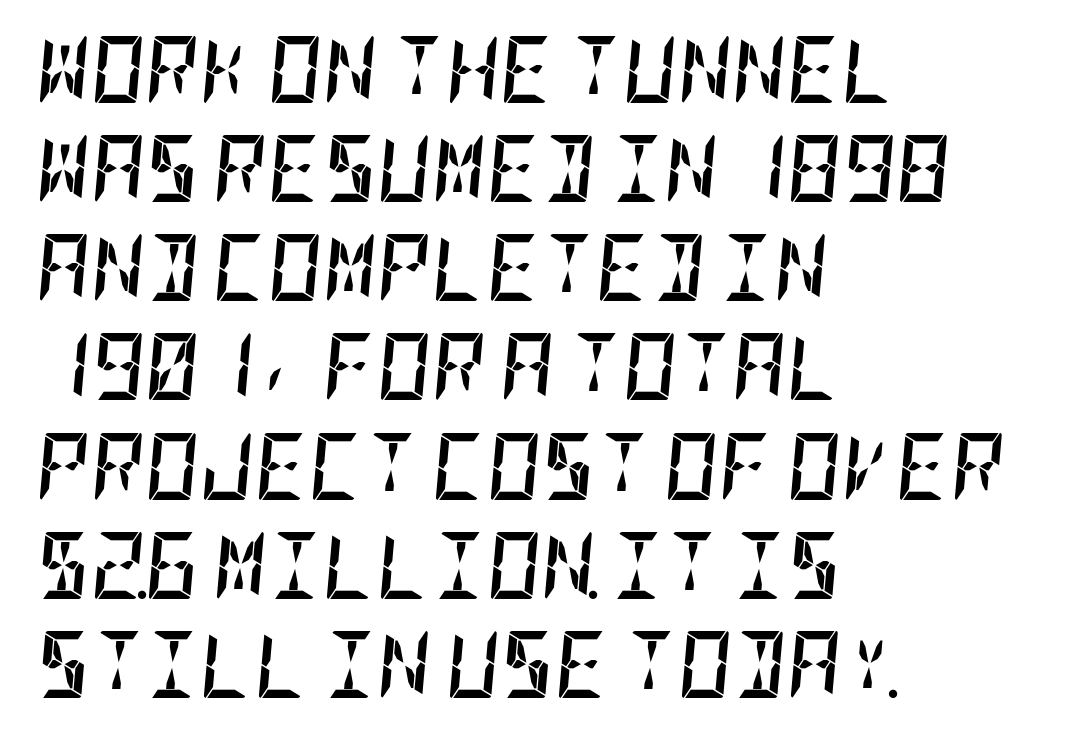
The image shows 67 px semibold, condensed type, italic (leaning right); set left-aligned, normal line spacing (1.48x), normal letter spacing, not underlined; low stroke contrast and a large x-height.
